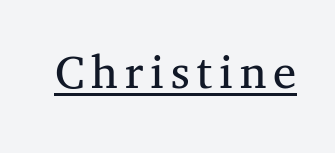
Q: Is the text bold? A: No.
Q: Is the text italic (slanted)? A: No, it is upright.
Q: Is the typeface a serif or a sans-serif typeface? A: Serif.
Q: Is the text underlined? A: Yes.
Q: Width (condensed, normal, or wide)? A: Normal.
Q: Stroke contrast? A: Medium.
Q: x-height? A: Medium.
Q: Monospaced? A: No.
